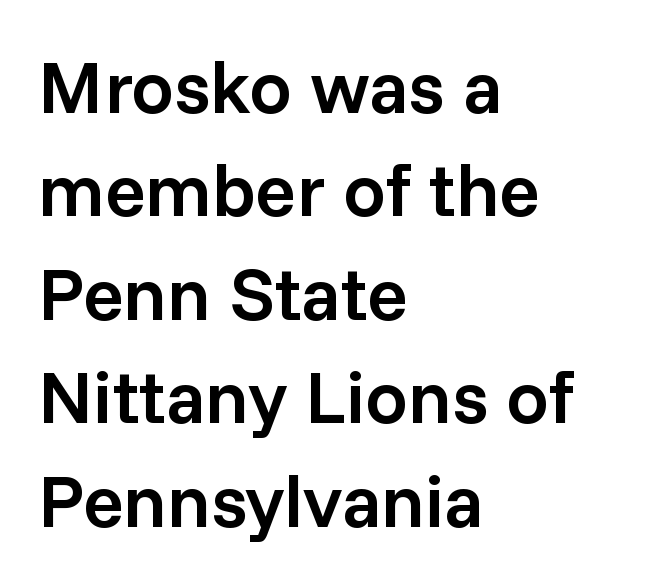
The image shows 75 px semibold sans-serif type, upright; set left-aligned, normal line spacing (1.38x), normal letter spacing, not underlined; low stroke contrast and a medium x-height.
